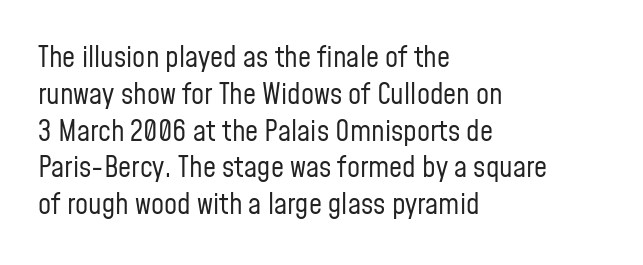
{"serif": "no", "italic": "no", "bold": "no", "weight": "regular", "width": "condensed", "stroke_contrast": "low", "x_height": "medium", "monospaced": "no", "underline": "no", "align": "left", "line_spacing": "normal", "line_spacing_ratio": 1.27, "letter_spacing": "normal", "letter_spacing_em": 0.0, "glyph_px": 29}
